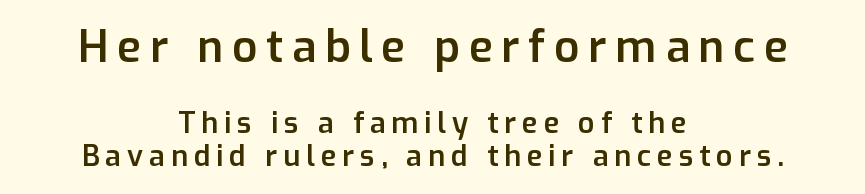
The image shows 44 px semibold sans-serif type, upright; set centered, tight line spacing (1.15x), unusually wide letter spacing (+0.2 em), not underlined; the first (top) block is 1.52x larger; low stroke contrast and a medium x-height.
